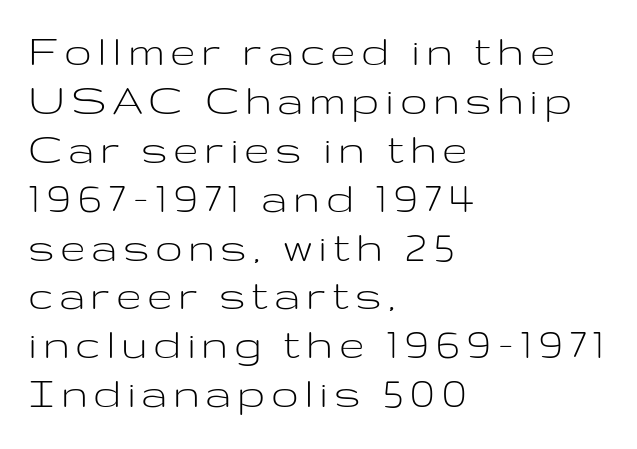
{"serif": "no", "italic": "no", "bold": "no", "weight": "light", "width": "wide", "stroke_contrast": "low", "x_height": "medium", "monospaced": "no", "underline": "no", "align": "left", "line_spacing": "tight", "line_spacing_ratio": 1.04, "glyph_px": 47}
